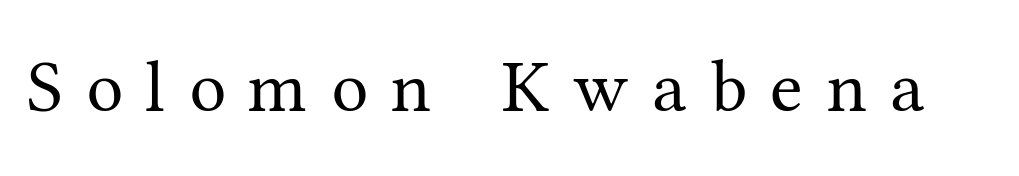
Q: Is the text bold? A: No.
Q: Is the text italic (slanted)? A: No, it is upright.
Q: Is the typeface a serif or a sans-serif typeface? A: Serif.
Q: Is the text underlined? A: No.
Q: Is the spacing between letters normal or unusually wide? A: Unusually wide.
Q: Width (condensed, normal, or wide)? A: Normal.
Q: Stroke contrast? A: Medium.
Q: x-height? A: Medium.
Q: Monospaced? A: No.
